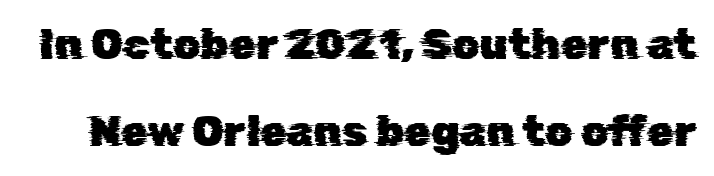
Q: Is the typeface a serif or a sans-serif typeface? A: Sans-serif.
Q: Is the text underlined? A: No.
Q: Is the spacing between letters normal or unusually wide? A: Normal.
Q: Is the spacing between lines tight, normal or loose? A: Loose.
Q: Width (condensed, normal, or wide)? A: Normal.
Q: Stroke contrast? A: Low.
Q: x-height? A: Medium.
Q: Monospaced? A: No.
